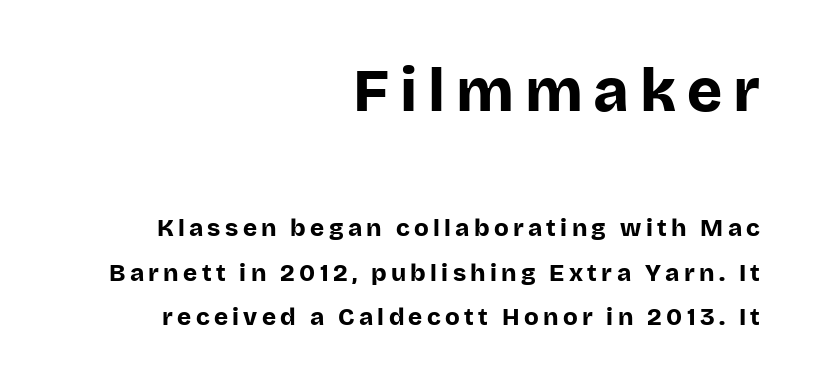
{"serif": "no", "italic": "no", "bold": "yes", "weight": "bold", "width": "normal", "stroke_contrast": "low", "x_height": "large", "monospaced": "no", "underline": "no", "align": "right", "line_spacing_ratio": 1.84, "larger_block": "first", "size_ratio": 2.5, "glyph_px": 60}
